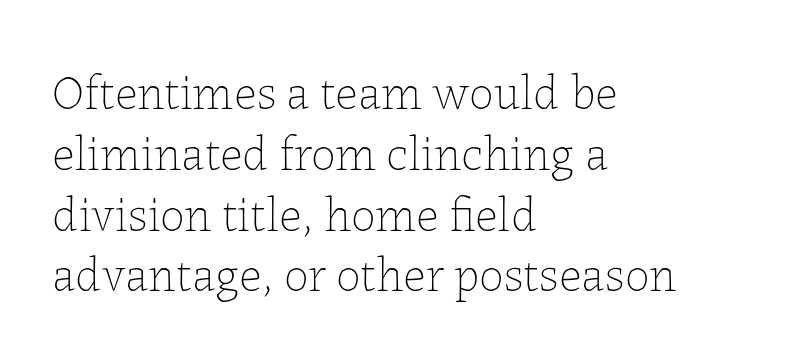
The image shows 49 px thin type, upright; set left-aligned, line spacing 1.24x, normal letter spacing, not underlined; low stroke contrast and a medium x-height.
